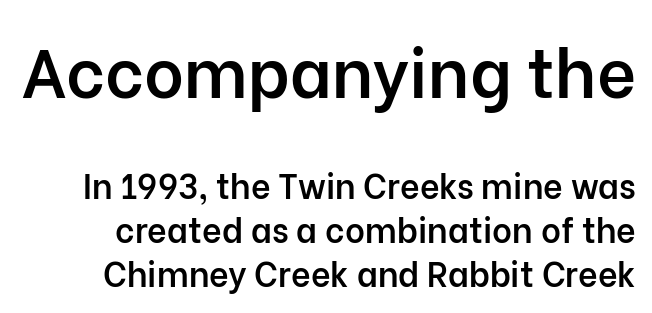
Glance below the letters and you will spot only blank space. Spacing verdict: proportional, widths tailored to each character. A typesetter would label this face a sans. These words are printed semibold, heavier than regular yet not bold. Typesetter's note — upper block bumped up in size, lower block left smaller.
